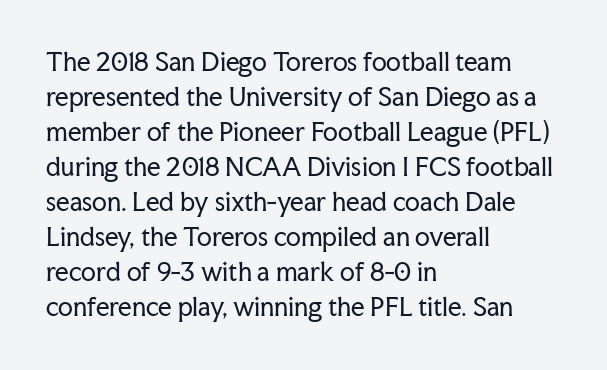
{"italic": "no", "bold": "no", "underline": "no", "align": "left", "line_spacing": "normal", "line_spacing_ratio": 1.46, "letter_spacing": "normal", "letter_spacing_em": 0.0, "glyph_px": 24}
